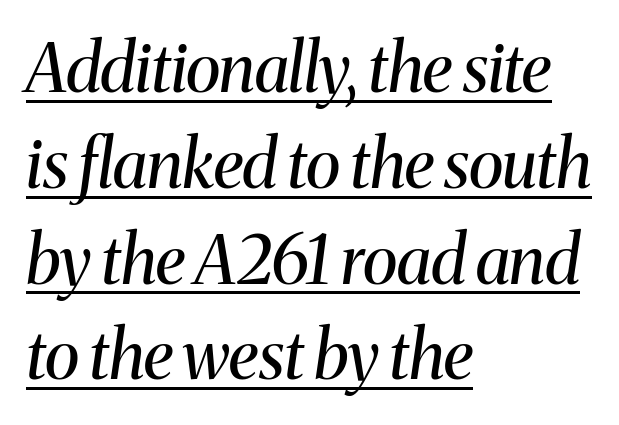
{"serif": "yes", "italic": "yes", "lean": "right", "slant_degrees": 8, "bold": "no", "weight": "regular", "width": "normal", "stroke_contrast": "medium", "x_height": "medium", "monospaced": "no", "underline": "yes", "align": "left", "line_spacing": "normal", "line_spacing_ratio": 1.43, "letter_spacing": "normal", "letter_spacing_em": 0.0, "glyph_px": 67}
